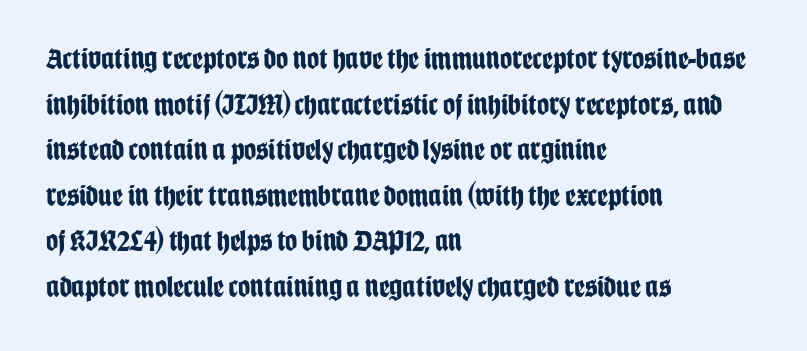
Q: Is the text bold? A: Yes.
Q: Is the text italic (slanted)? A: No, it is upright.
Q: Is the typeface a serif or a sans-serif typeface? A: Sans-serif.
Q: Is the text underlined? A: No.
Q: How is the paragraph aligned? A: Left-aligned.
Q: Is the spacing between letters normal or unusually wide? A: Normal.
Q: Is the spacing between lines tight, normal or loose? A: Normal.
Q: Width (condensed, normal, or wide)? A: Condensed.
Q: Stroke contrast? A: Low.
Q: x-height? A: Large.
Q: Monospaced? A: No.
